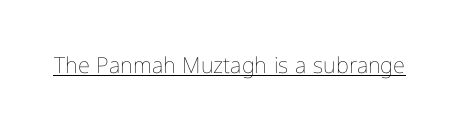
Q: Is the text bold? A: No.
Q: Is the text italic (slanted)? A: No, it is upright.
Q: Is the text underlined? A: Yes.
Q: Is the spacing between letters normal or unusually wide? A: Normal.
